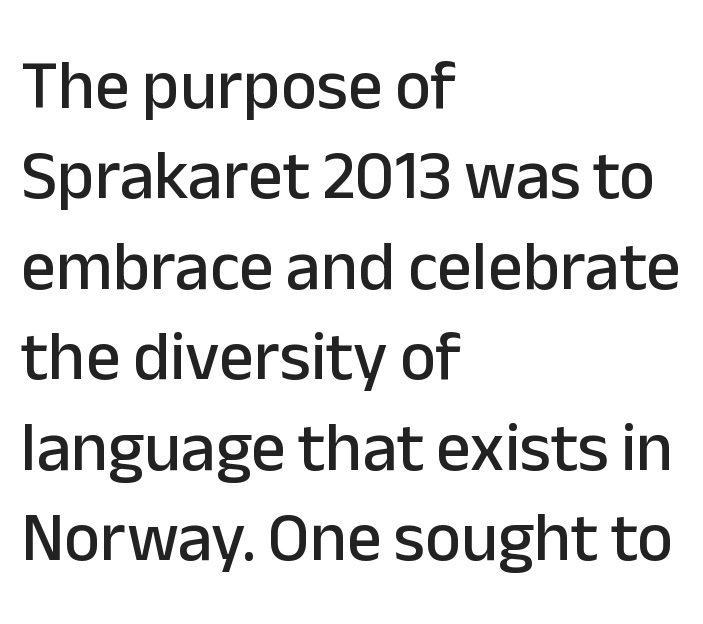
Normally led — the rows are evenly, conventionally spaced. The rendering keeps characters at their native spacing. Is there any slant? The stems are plumb. The lines in this sample share a left origin and differ only in where they stop. The rendering shows plain stroke endings on the letterforms — a sans-serif design.
